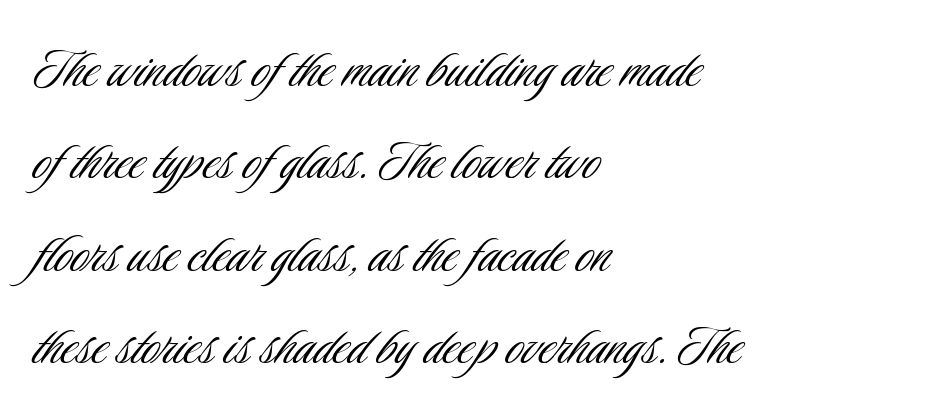
The image shows 62 px light, condensed sans-serif type; set left-aligned, normal line spacing (1.49x), normal letter spacing, not underlined; low stroke contrast and a small x-height.
